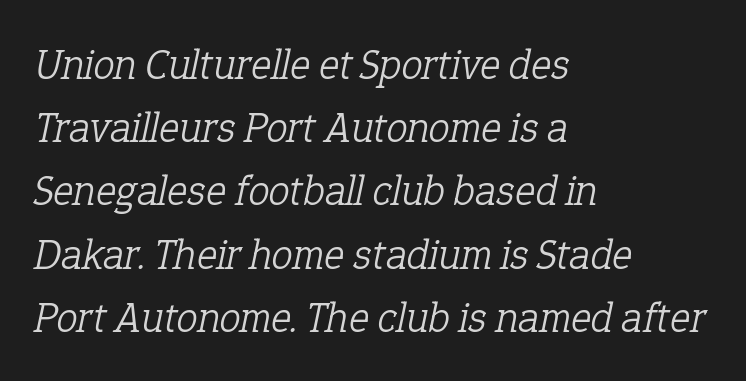
The image shows 43 px light serif type, italic (leaning right); set left-aligned, normal line spacing (1.47x), normal letter spacing, not underlined; low stroke contrast and a medium x-height.
